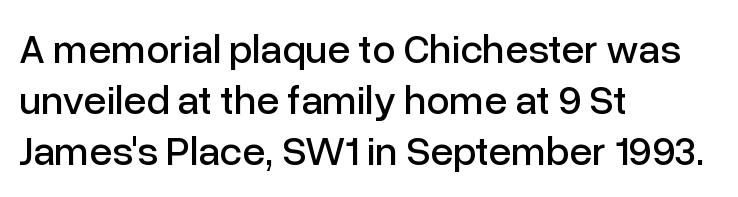
The passage shown is typed in a proportional face where columns would drift. Font category for this specimen: sans-serif. Compared with typical body copy, the letter spacing here is the same. Notice how the stems are strictly vertical — no italics here.
